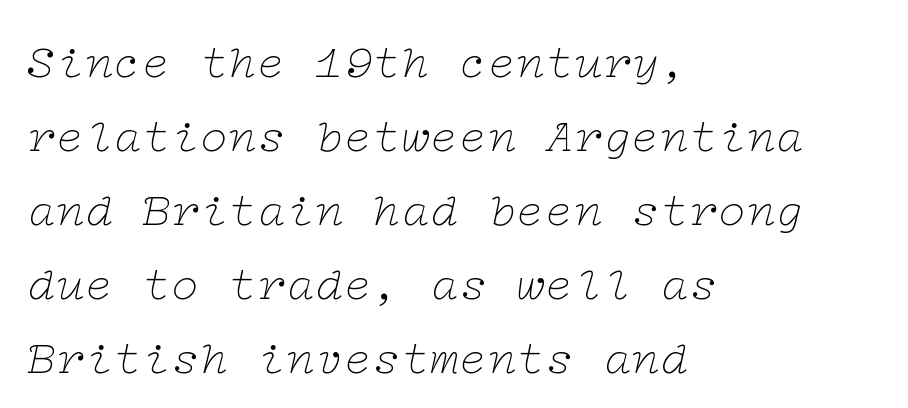
The image shows 48 px thin, wide serif type, italic (leaning right); set left-aligned, normal line spacing (1.54x), normal letter spacing, not underlined; low stroke contrast and a medium x-height.
